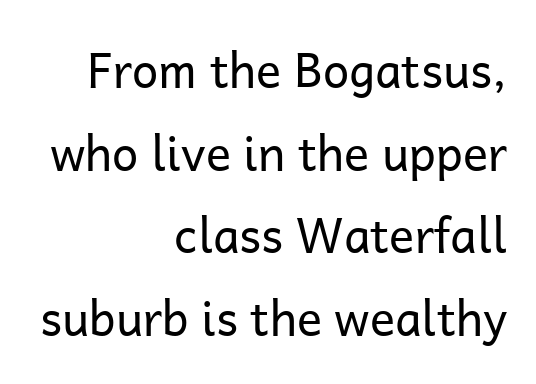
The image shows 47 px regular-weight sans-serif type, upright; set right-aligned, line spacing 1.76x, normal letter spacing, not underlined; low stroke contrast and a medium x-height.
